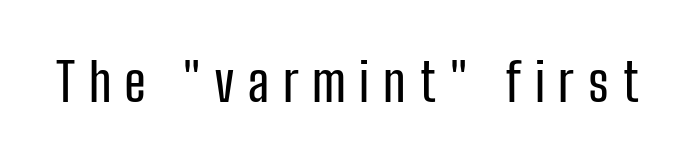
Q: Is the text italic (slanted)? A: No, it is upright.
Q: Is the typeface a serif or a sans-serif typeface? A: Sans-serif.
Q: Is the text underlined? A: No.
Q: Is the spacing between letters normal or unusually wide? A: Unusually wide.
Q: Width (condensed, normal, or wide)? A: Condensed.
Q: Stroke contrast? A: Low.
Q: x-height? A: Medium.
Q: Monospaced? A: No.
